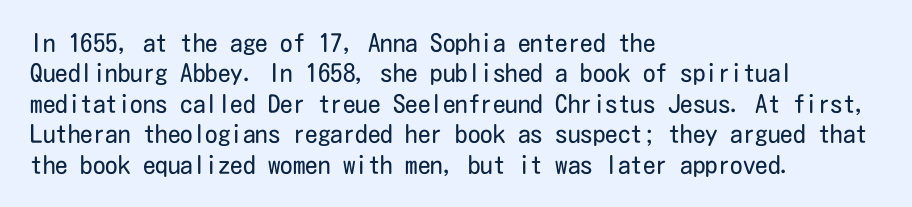
The image shows 25 px text type, upright; set left-aligned, line spacing 1.22x, normal letter spacing, not underlined.
